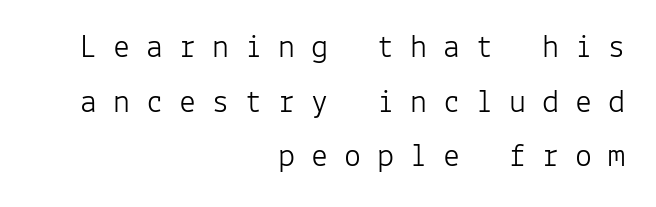
The image shows 34 px light sans-serif type, upright, monospaced; set right-aligned, normal line spacing (1.61x), unusually wide letter spacing (+0.47 em), not underlined; low stroke contrast and a medium x-height.
